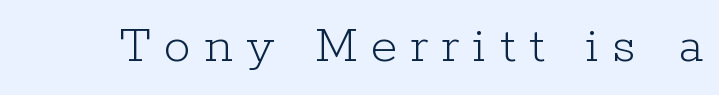
{"serif": "yes", "italic": "no", "bold": "no", "weight": "light", "width": "normal", "stroke_contrast": "low", "x_height": "medium", "monospaced": "no", "underline": "no", "letter_spacing": "wide", "letter_spacing_em": 0.25, "glyph_px": 54}
